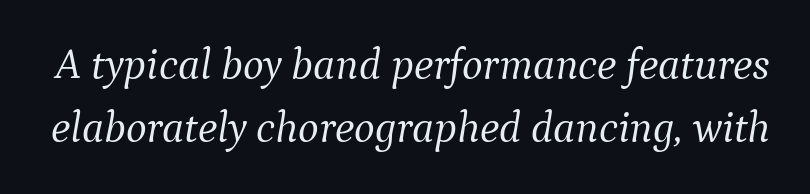
{"serif": "yes", "italic": "yes", "lean": "right", "slant_degrees": 9, "bold": "no", "weight": "light", "width": "normal", "stroke_contrast": "medium", "x_height": "medium", "monospaced": "no", "underline": "no", "line_spacing": "normal", "line_spacing_ratio": 1.44, "letter_spacing": "normal", "letter_spacing_em": 0.0, "glyph_px": 44}
